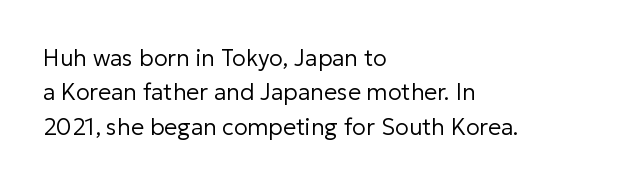
Q: Is the text bold? A: No.
Q: Is the text italic (slanted)? A: No, it is upright.
Q: Is the text underlined? A: No.
Q: How is the paragraph aligned? A: Left-aligned.
Q: Is the spacing between letters normal or unusually wide? A: Normal.
Q: Is the spacing between lines tight, normal or loose? A: Normal.
